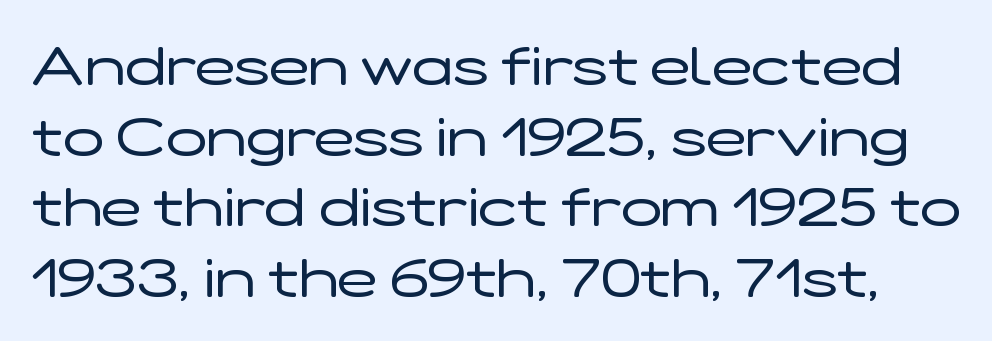
Each word holds together tightly as a unit, with standard inter-letter gaps. Successive baselines arrive at the customary interval. A quiet, ordinary-to-light weight characterises the typeface. Type style note: lacks serifs. The glyphs are unaccompanied by any horizontal stroke below them. Posture: vertical.
